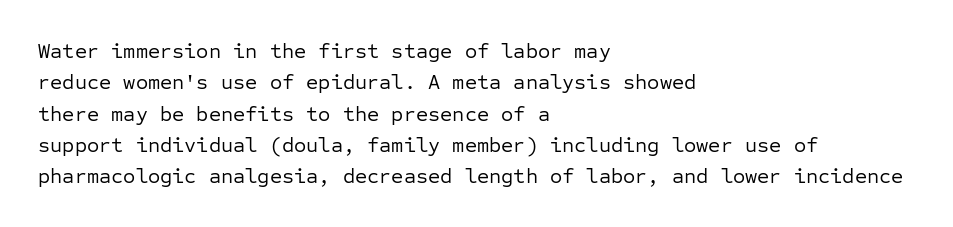
Q: Is the text bold? A: No.
Q: Is the text italic (slanted)? A: No, it is upright.
Q: Is the text underlined? A: No.
Q: How is the paragraph aligned? A: Left-aligned.
Q: Is the spacing between letters normal or unusually wide? A: Normal.
Q: Is the spacing between lines tight, normal or loose? A: Normal.
